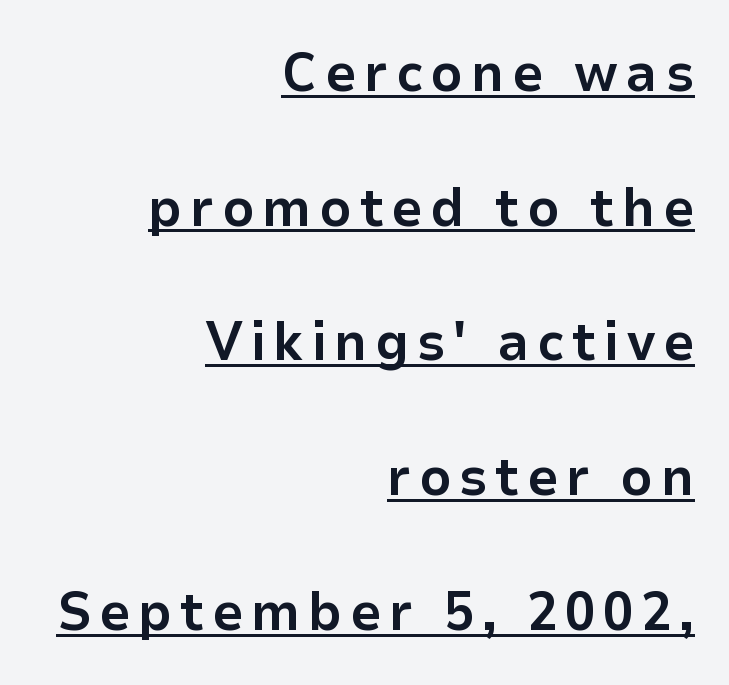
Widely set lines give the paragraph a tall, airy silhouette. These lines were composed using upright roman letters. Line ends are locked; line starts wander. Does the type have serifs? No, each stem ends abruptly. Each letter keeps its own natural width here, so spacing adapts to shape.
